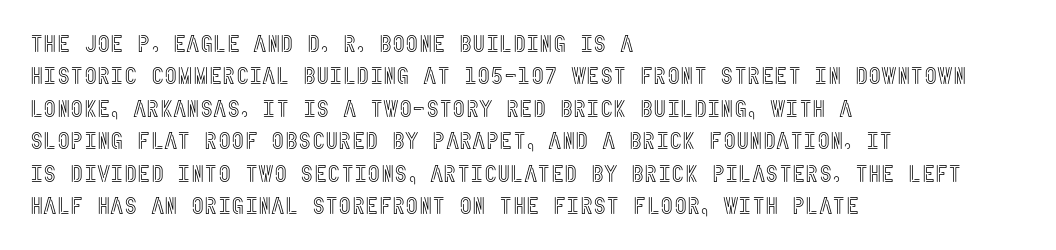
Rule under the text: the space is simply empty. Glyph-to-glyph distance matches everyday printed text. This block has exactly the height ordinary leading produces. Every character sits straight up, as roman type does. Teacher's note: observe the even left margin — that is flush-left alignment.
